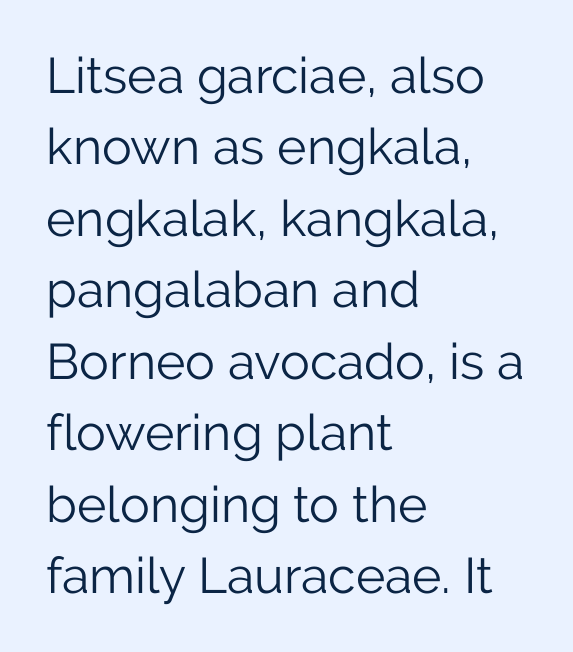
{"serif": "no", "italic": "no", "bold": "no", "weight": "light", "width": "normal", "stroke_contrast": "low", "x_height": "medium", "monospaced": "no", "underline": "no", "align": "left", "line_spacing": "normal", "line_spacing_ratio": 1.43, "letter_spacing": "normal", "letter_spacing_em": 0.0, "glyph_px": 50}
